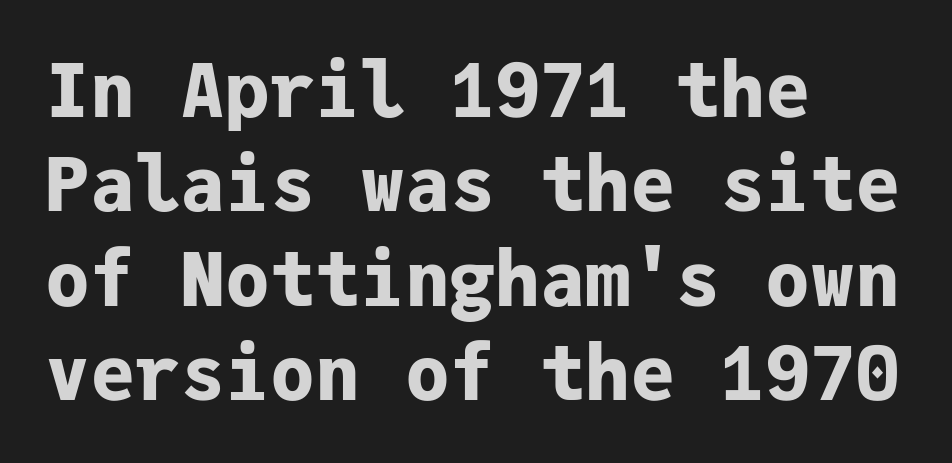
{"serif": "no", "italic": "no", "bold": "yes", "weight": "bold", "width": "normal", "stroke_contrast": "low", "x_height": "medium", "monospaced": "yes", "underline": "no", "align": "left", "line_spacing": "normal", "line_spacing_ratio": 1.26, "letter_spacing": "normal", "letter_spacing_em": 0.0, "glyph_px": 75}
